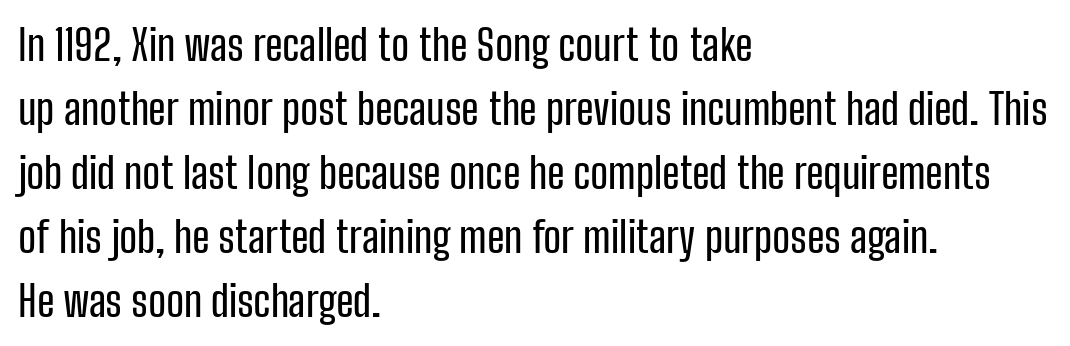
The image shows 43 px condensed sans-serif type, upright; set left-aligned, normal line spacing (1.49x), normal letter spacing, not underlined; low stroke contrast and a medium x-height.
